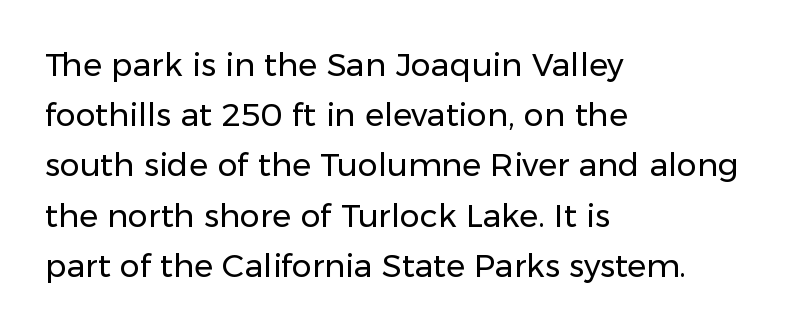
The image shows 32 px regular-weight sans-serif type, upright; set left-aligned, normal line spacing (1.57x), normal letter spacing, not underlined; low stroke contrast and a medium x-height.
